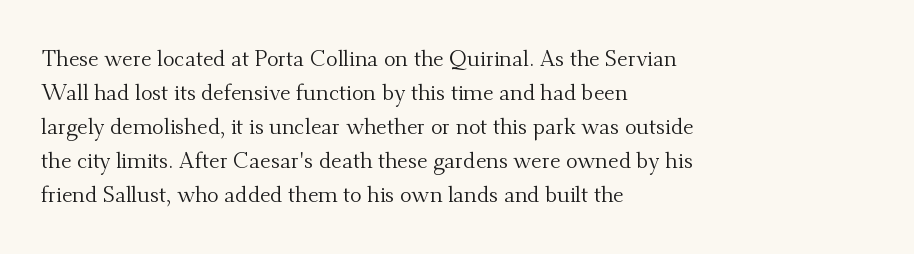
{"italic": "no", "bold": "no", "underline": "no", "align": "left", "line_spacing": "normal", "line_spacing_ratio": 1.54, "letter_spacing": "normal", "letter_spacing_em": 0.0, "glyph_px": 22}
